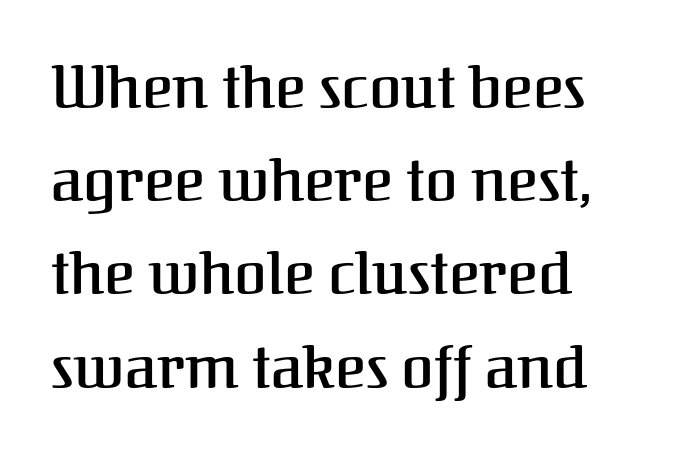
The image shows 59 px serif type, upright; set left-aligned, normal line spacing (1.58x), normal letter spacing, not underlined; medium stroke contrast and a medium x-height.
